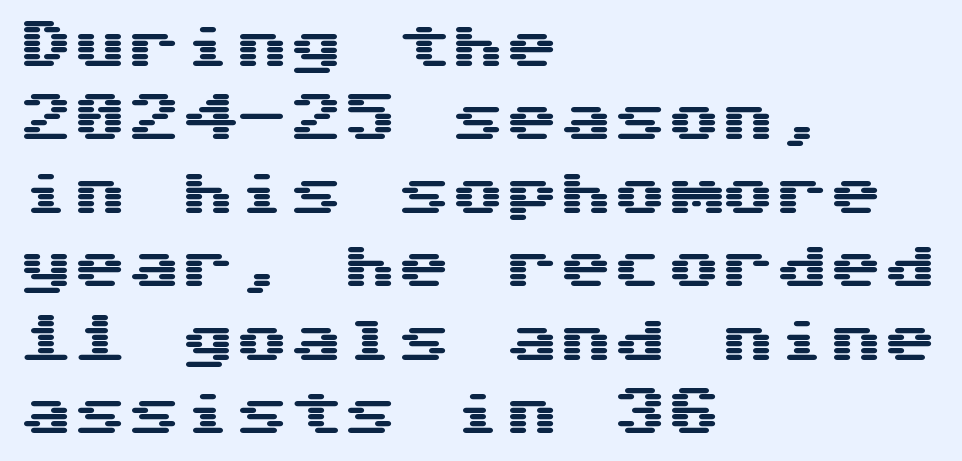
The image shows 54 px wide sans-serif type, upright; set left-aligned, normal line spacing (1.36x), normal letter spacing, not underlined; medium stroke contrast and a medium x-height.
